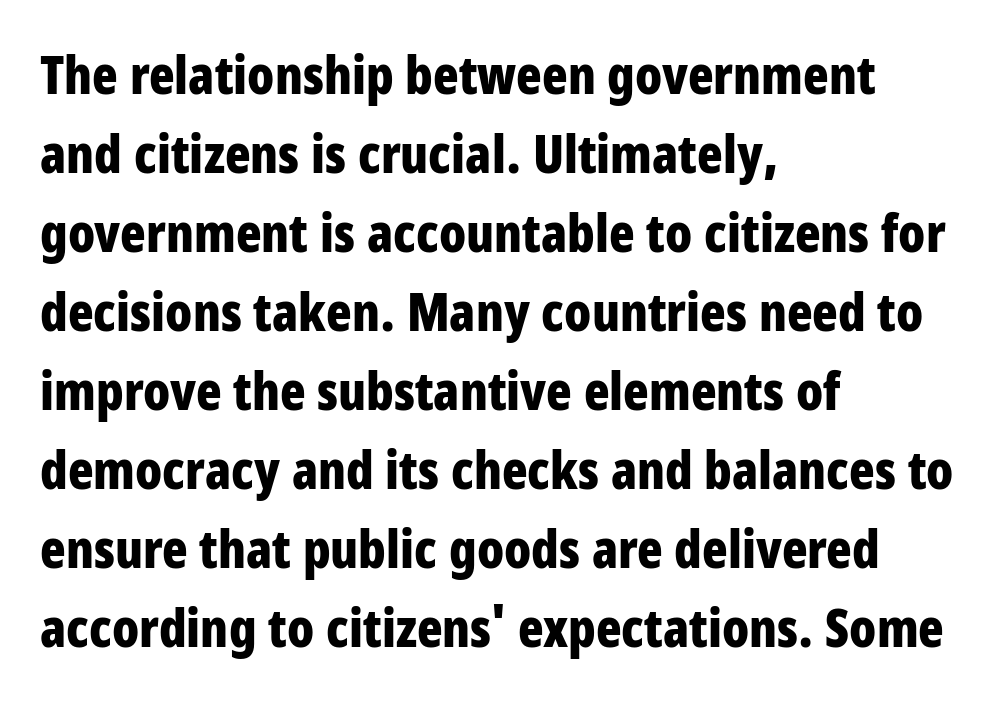
Note the varied advance widths — an 'i' is clearly narrower than an 'm'. The type family on display is of the sans-serif kind. This block has exactly the height ordinary leading produces. These lines keep a tight, regular rhythm from letter to letter. Notice how the stems are strictly vertical — no italics here.
